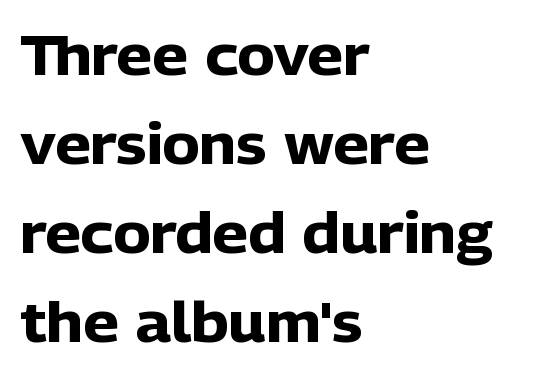
{"serif": "no", "italic": "no", "bold": "yes", "weight": "heavy", "width": "normal", "stroke_contrast": "low", "x_height": "medium", "monospaced": "no", "underline": "no", "align": "left", "line_spacing": "normal", "line_spacing_ratio": 1.59, "letter_spacing": "normal", "letter_spacing_em": 0.0, "glyph_px": 56}
